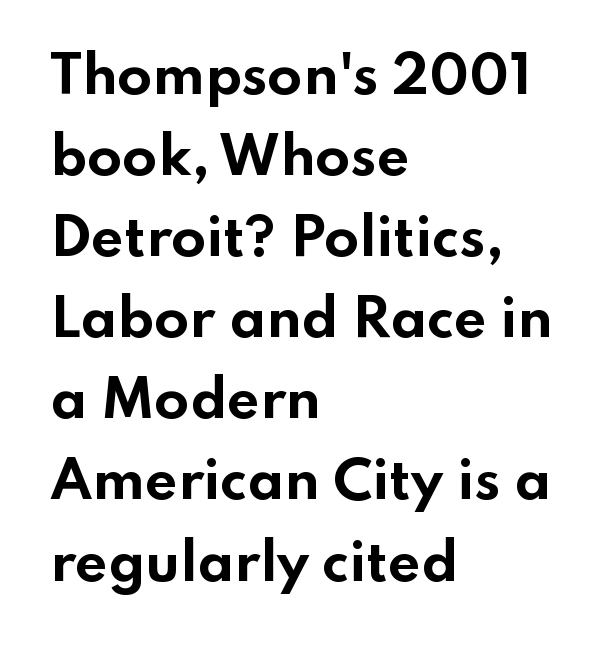
The image shows 51 px bold, wide sans-serif type, upright; set left-aligned, normal line spacing (1.59x), normal letter spacing, not underlined; low stroke contrast and a small x-height.
